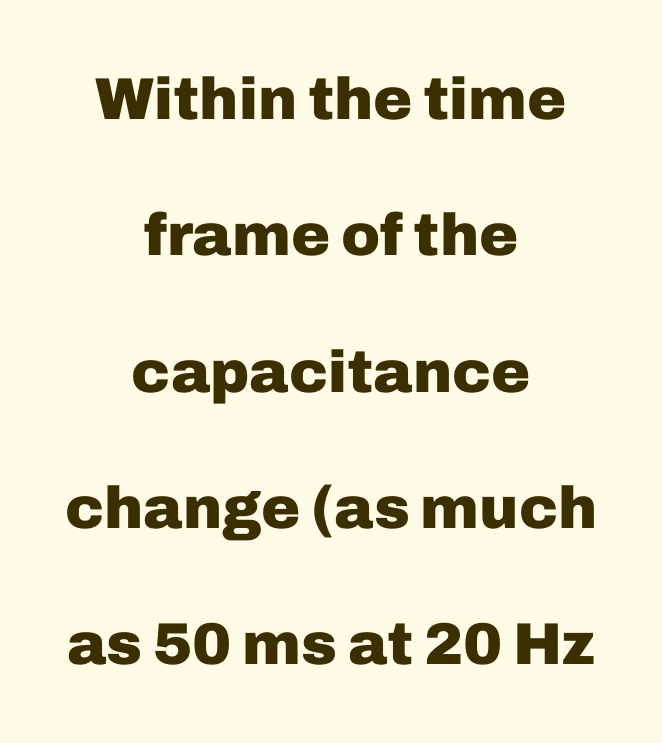
The lettering stays uniformly vertical, giving the passage a roman look. Here the designer chose a conventional face with non-uniform glyph widths. Typeset on center — no edge is straight. Underlining? Definitely not there. The block of text is sparse from top to bottom, with ample space between rows. The letters are bold, with thick, heavy strokes.
